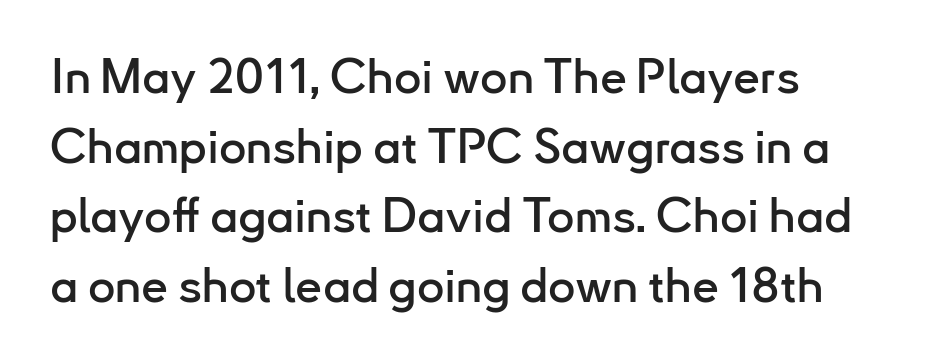
Whoever set this chose a conventional vertical rhythm. Proportional: the letters do not fall into vertical columns. No feet cap the strokes, marking this as sans-serif type. The specimen omits any rule beneath the text block's lines. The lines are quadded left. You could call the tracking neutral — neither tight nor loose.
